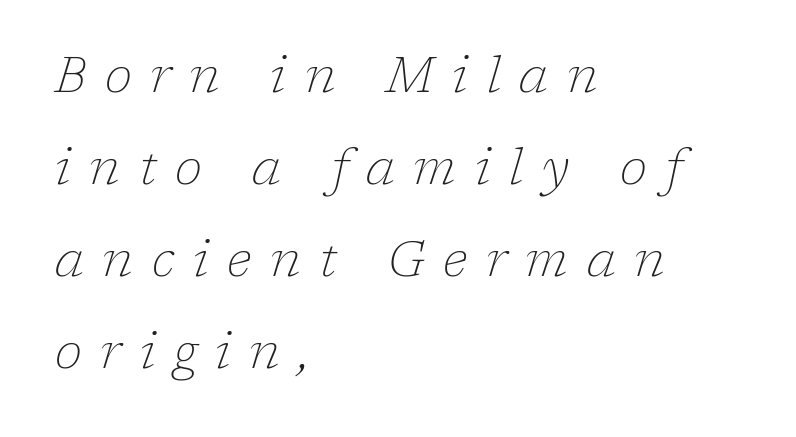
{"serif": "yes", "italic": "yes", "lean": "right", "slant_degrees": 17, "bold": "no", "weight": "thin", "width": "normal", "stroke_contrast": "low", "x_height": "medium", "monospaced": "no", "underline": "no", "align": "left", "line_spacing_ratio": 1.84, "letter_spacing": "wide", "letter_spacing_em": 0.37, "glyph_px": 50}
